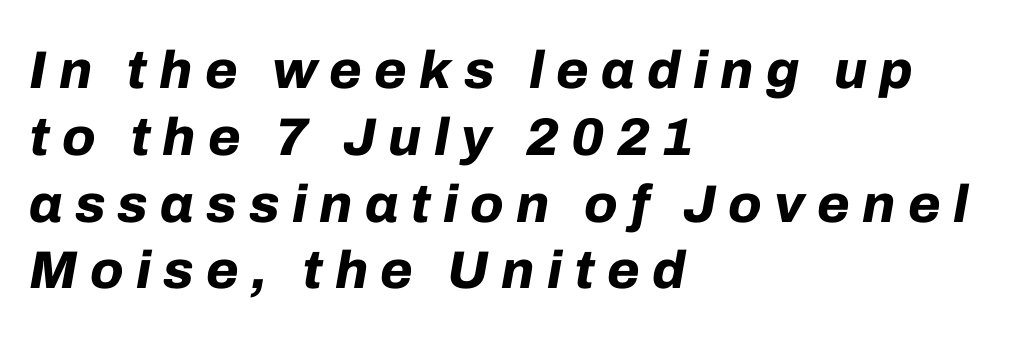
The image shows 53 px bold type, italic (leaning right); set left-aligned, normal line spacing (1.26x), unusually wide letter spacing (+0.23 em), not underlined; low stroke contrast and a medium x-height.
